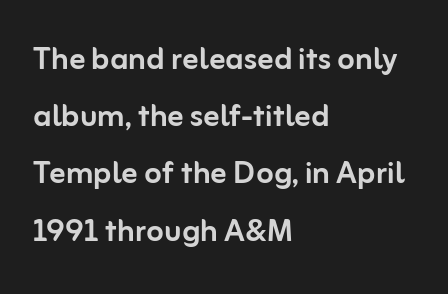
Q: Is the text italic (slanted)? A: No, it is upright.
Q: Is the typeface a serif or a sans-serif typeface? A: Sans-serif.
Q: Is the text underlined? A: No.
Q: How is the paragraph aligned? A: Left-aligned.
Q: Is the spacing between letters normal or unusually wide? A: Normal.
Q: Is the spacing between lines tight, normal or loose? A: Normal.
Q: Width (condensed, normal, or wide)? A: Normal.
Q: Stroke contrast? A: Low.
Q: x-height? A: Medium.
Q: Monospaced? A: No.
